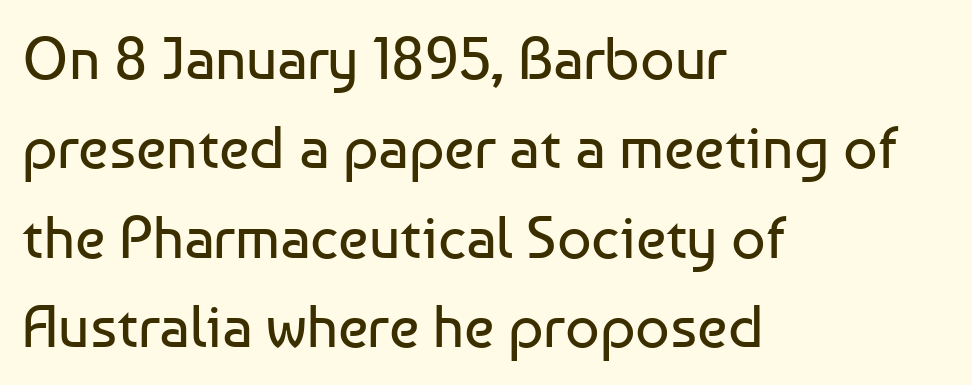
The image shows 60 px regular-weight sans-serif type, upright; set left-aligned, normal line spacing (1.49x), normal letter spacing, not underlined; low stroke contrast and a medium x-height.
